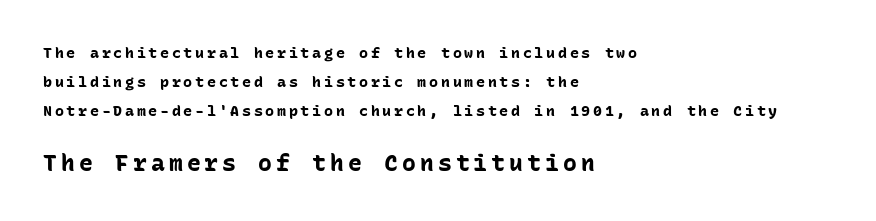
Q: Is the text bold? A: Yes.
Q: Is the text italic (slanted)? A: No, it is upright.
Q: Is the text underlined? A: No.
Q: How is the paragraph aligned? A: Left-aligned.
Q: Is the spacing between lines tight, normal or loose? A: Loose.
Q: Which block of text is set in a larger size, the first (top) or the second (bottom)? A: The second (bottom) one.
